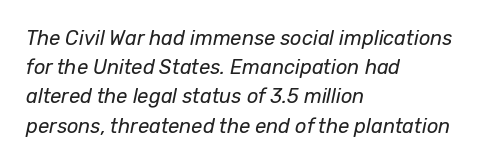
Q: Is the text bold? A: No.
Q: Is the text italic (slanted)? A: Yes, it leans right by about 12 degrees.
Q: Is the text underlined? A: No.
Q: How is the paragraph aligned? A: Left-aligned.
Q: Is the spacing between letters normal or unusually wide? A: Normal.
Q: Is the spacing between lines tight, normal or loose? A: Normal.
